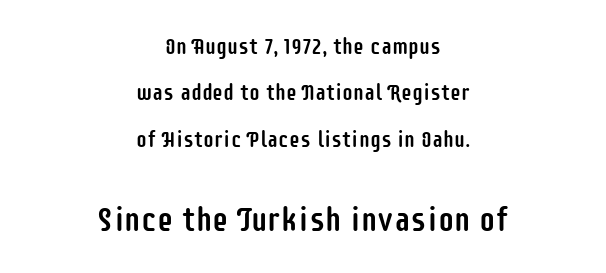
The image shows 33 px condensed sans-serif type, upright; set centered, loose line spacing (2.11x), normal letter spacing, not underlined; the second (bottom) block is 1.5x larger; low stroke contrast and a large x-height.
